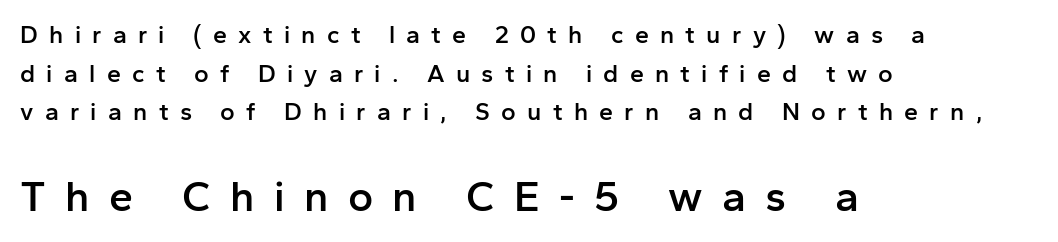
Display-style spreading of the glyphs; the letterfit is very open. The compositor pushed each line to the left boundary. Unlike a traditional serif, this face leaves its strokes unadorned. In terms of leading, this rendering sits right in the middle.
